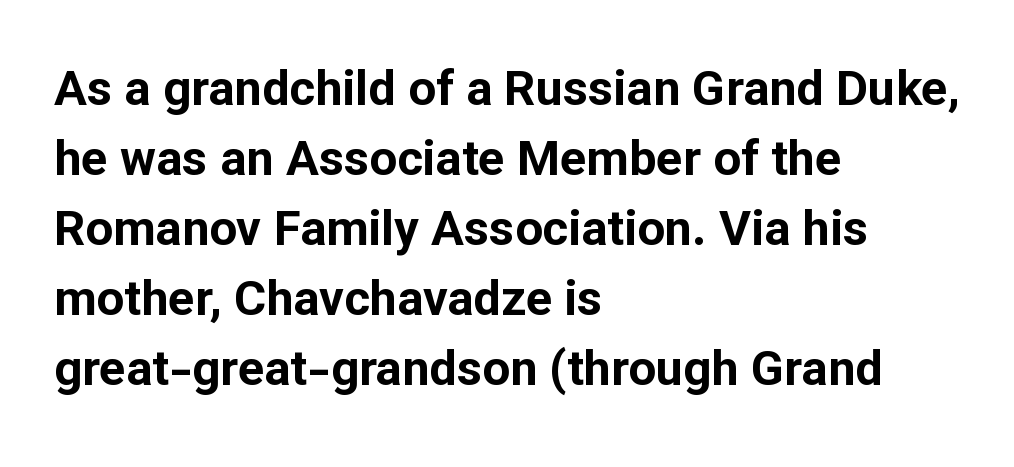
The rendering uses natural spacing where letterforms have individual widths. Is this a sans? Yes — the strokes have no serifs. In terms of posture, this sample is upright. The ragged edge is on the right, which tells us the setting is flush left. Here the glyphs are tracked normally, forming tight word shapes.
